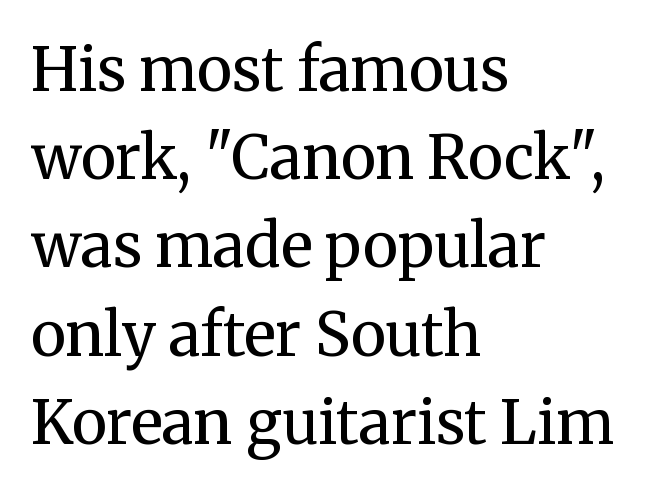
{"serif": "yes", "italic": "no", "bold": "no", "weight": "regular", "width": "normal", "stroke_contrast": "medium", "x_height": "medium", "monospaced": "no", "underline": "no", "align": "left", "line_spacing": "normal", "line_spacing_ratio": 1.47, "letter_spacing": "normal", "letter_spacing_em": 0.0, "glyph_px": 60}
